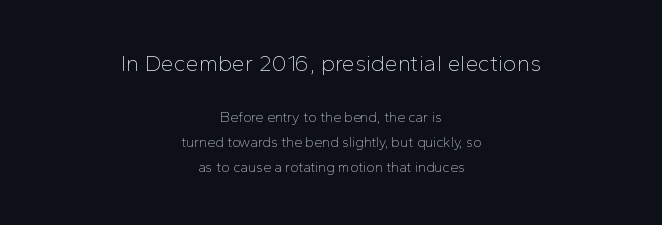
The cut favours lightness, reaching ordinary text weight at its darkest. Teacher's note: observe the equal gaps on both sides — that is centered alignment. The foot of each line stays bare and open. Compared with typical body copy, the letter spacing here is the same.
